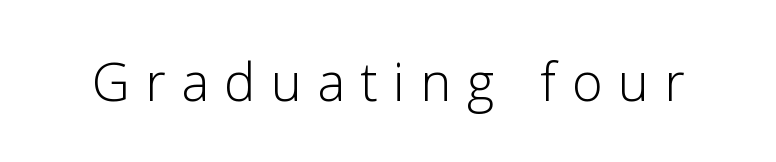
Proportional: the letters do not fall into vertical columns. Heft: none added — not bold. How are the letters spaced? Widely, with obvious added tracking. The rendering shows plain stroke endings on the letterforms — a sans-serif design. Plain, unruled lines of type.
